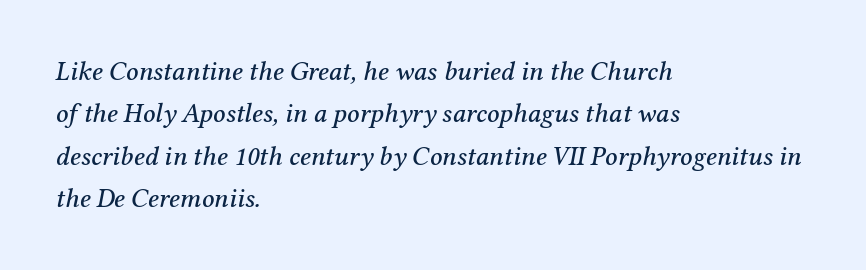
A classic flush-left, rag-right setting is used for this passage. Short note: letters normally spaced. In terms of leading, this rendering sits right in the middle. Descender tails drop into unmarked territory. Looking at the ascenders, they clearly lean.
